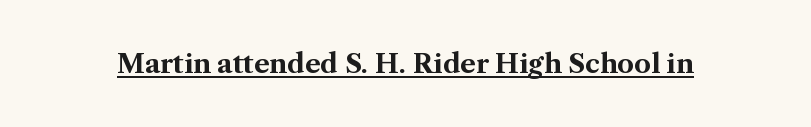
Q: Is the text bold? A: Yes.
Q: Is the text italic (slanted)? A: No, it is upright.
Q: Is the text underlined? A: Yes.
Q: Is the spacing between letters normal or unusually wide? A: Normal.
